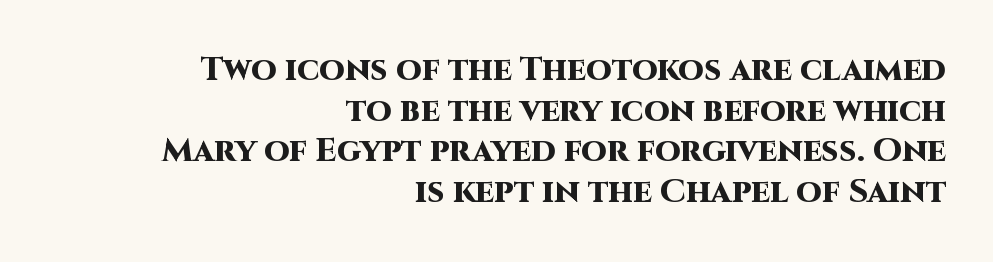
{"serif": "no", "italic": "no", "bold": "yes", "weight": "heavy", "width": "normal", "stroke_contrast": "high", "x_height": "large", "monospaced": "no", "underline": "no", "align": "right", "line_spacing_ratio": 1.23, "letter_spacing": "normal", "letter_spacing_em": 0.0, "glyph_px": 33}
